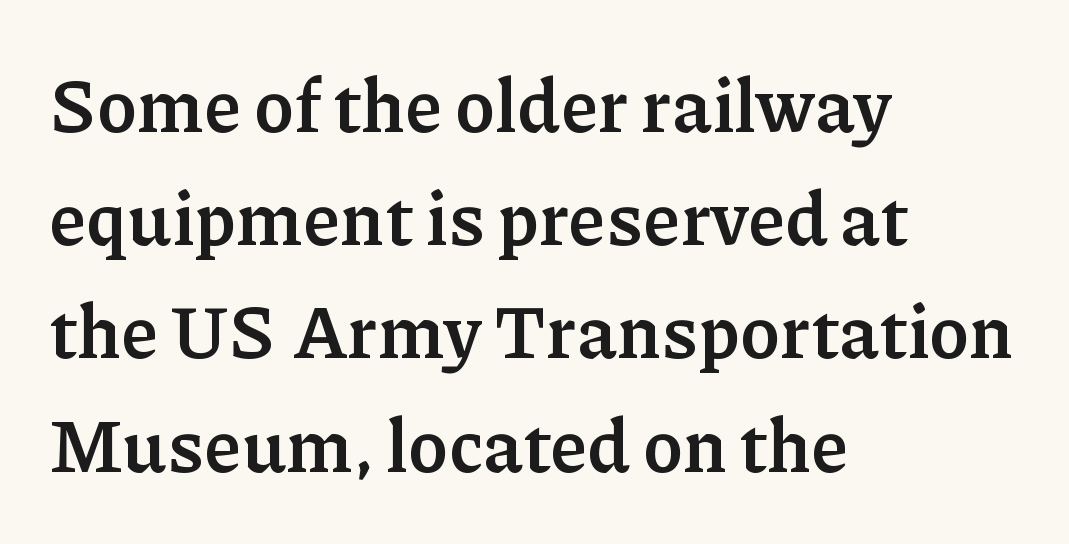
The image shows 74 px semibold serif type, upright; set left-aligned, normal line spacing (1.53x), normal letter spacing, not underlined; low stroke contrast and a medium x-height.
